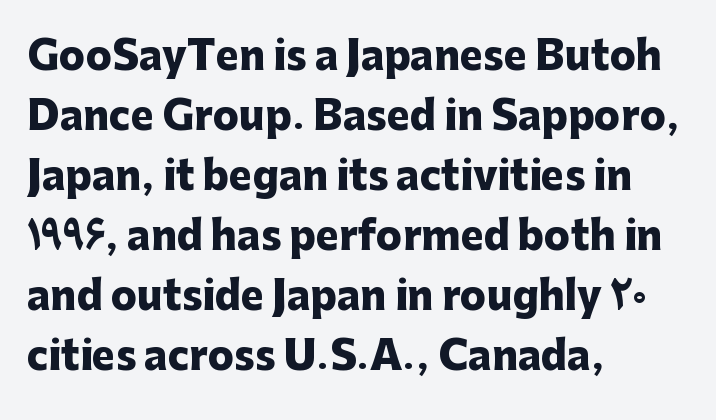
The face used here is a sans, in the tradition of grotesques and geometrics. The specimen omits any rule beneath the text block's lines. Summary of weight: heavy, a full bold. Each new line begins a customary step beneath the previous one. Quick note: not italic, upright.
